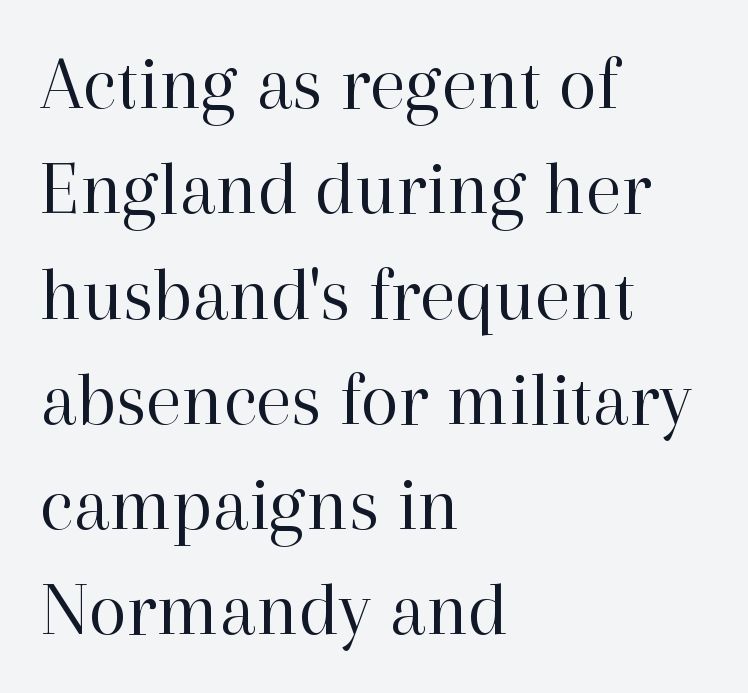
{"serif": "yes", "italic": "no", "bold": "no", "weight": "regular", "width": "normal", "stroke_contrast": "high", "x_height": "medium", "monospaced": "no", "underline": "no", "align": "left", "line_spacing": "normal", "line_spacing_ratio": 1.35, "letter_spacing": "normal", "letter_spacing_em": 0.0, "glyph_px": 78}
